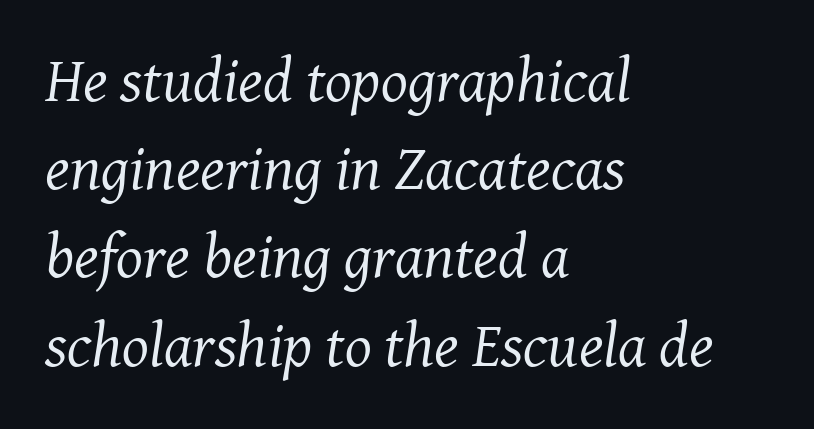
Q: Is the text bold? A: No.
Q: Is the text italic (slanted)? A: Yes, it leans right by about 8 degrees.
Q: Is the typeface a serif or a sans-serif typeface? A: Serif.
Q: Is the text underlined? A: No.
Q: How is the paragraph aligned? A: Left-aligned.
Q: Is the spacing between letters normal or unusually wide? A: Normal.
Q: Is the spacing between lines tight, normal or loose? A: Normal.
Q: Width (condensed, normal, or wide)? A: Normal.
Q: Stroke contrast? A: Medium.
Q: x-height? A: Medium.
Q: Monospaced? A: No.
